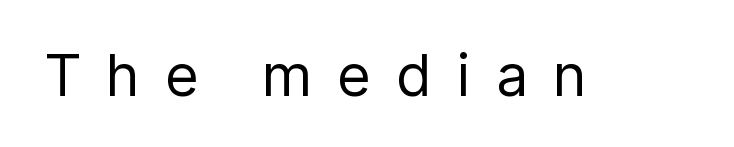
The image shows 58 px regular-weight sans-serif type, upright; set unusually wide letter spacing (+0.43 em), not underlined; low stroke contrast and a medium x-height.
